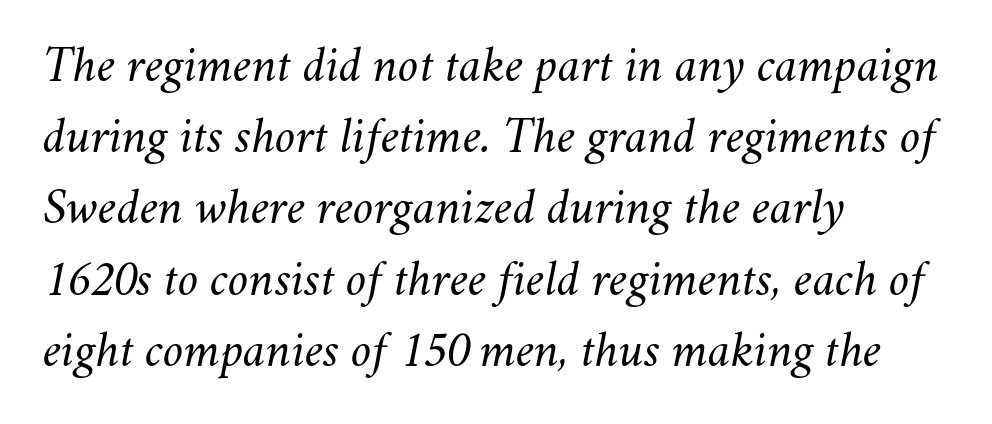
Q: Is the text bold? A: No.
Q: Is the text italic (slanted)? A: Yes, it leans right by about 11 degrees.
Q: Is the text underlined? A: No.
Q: How is the paragraph aligned? A: Left-aligned.
Q: Is the spacing between letters normal or unusually wide? A: Normal.
Q: Is the spacing between lines tight, normal or loose? A: Normal.
Q: Width (condensed, normal, or wide)? A: Normal.
Q: Stroke contrast? A: Medium.
Q: x-height? A: Small.
Q: Monospaced? A: No.
